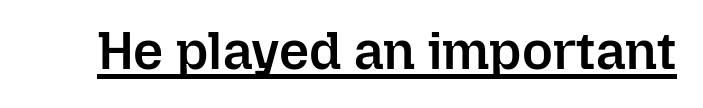
Q: Is the text bold? A: Semi-bold.
Q: Is the text italic (slanted)? A: No, it is upright.
Q: Is the text underlined? A: Yes.
Q: Is the spacing between letters normal or unusually wide? A: Normal.
Q: Width (condensed, normal, or wide)? A: Normal.
Q: Stroke contrast? A: Low.
Q: x-height? A: Medium.
Q: Monospaced? A: No.
